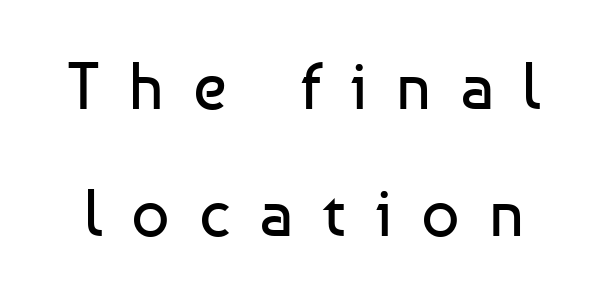
{"serif": "no", "italic": "no", "bold": "no", "weight": "regular", "width": "normal", "stroke_contrast": "low", "x_height": "medium", "monospaced": "no", "underline": "no", "line_spacing": "loose", "line_spacing_ratio": 1.9, "letter_spacing": "wide", "letter_spacing_em": 0.43, "glyph_px": 67}
